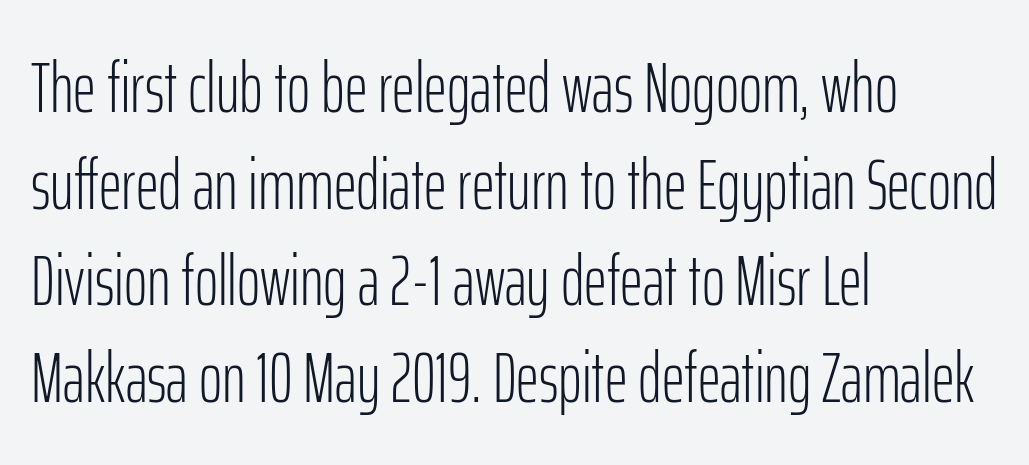
Q: Is the text bold? A: No.
Q: Is the text italic (slanted)? A: No, it is upright.
Q: Is the typeface a serif or a sans-serif typeface? A: Sans-serif.
Q: Is the text underlined? A: No.
Q: How is the paragraph aligned? A: Left-aligned.
Q: Is the spacing between letters normal or unusually wide? A: Normal.
Q: Is the spacing between lines tight, normal or loose? A: Normal.
Q: Width (condensed, normal, or wide)? A: Condensed.
Q: Stroke contrast? A: Low.
Q: x-height? A: Medium.
Q: Monospaced? A: No.
